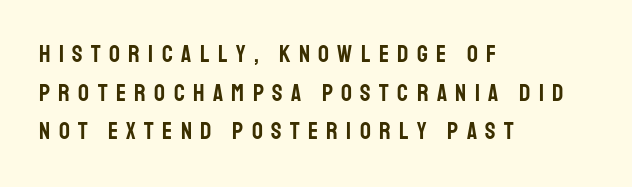
Q: Is the text italic (slanted)? A: No, it is upright.
Q: Is the text underlined? A: No.
Q: How is the paragraph aligned? A: Left-aligned.
Q: Is the spacing between letters normal or unusually wide? A: Unusually wide.
Q: Is the spacing between lines tight, normal or loose? A: Normal.
